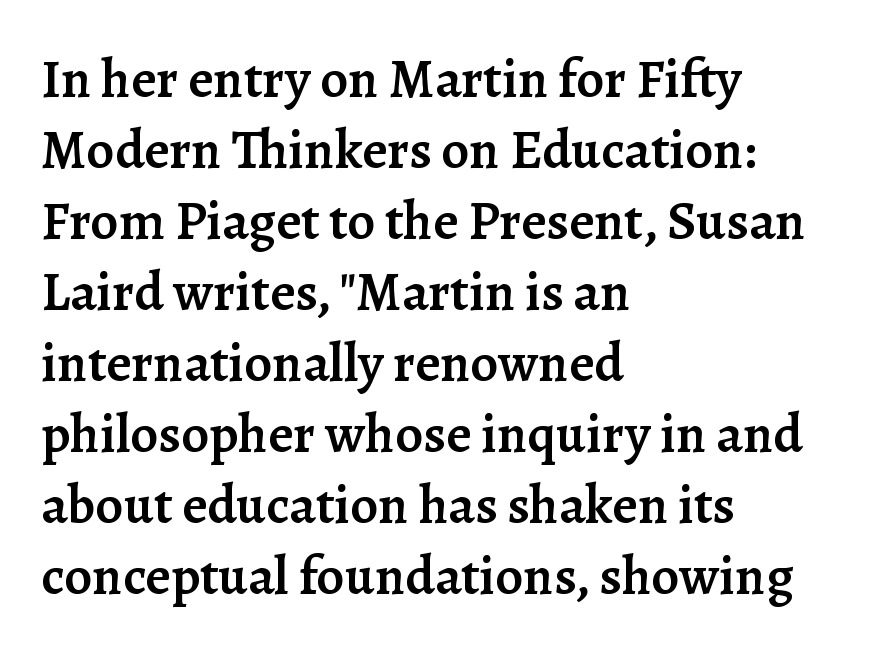
The image shows 55 px semibold serif type, upright; set left-aligned, normal line spacing (1.29x), normal letter spacing, not underlined; low stroke contrast and a medium x-height.
